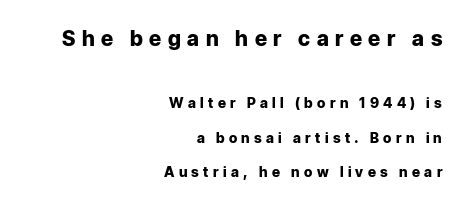
Q: Is the text bold? A: Yes.
Q: Is the text italic (slanted)? A: No, it is upright.
Q: Is the text underlined? A: No.
Q: How is the paragraph aligned? A: Right-aligned.
Q: Is the spacing between letters normal or unusually wide? A: Unusually wide.
Q: Is the spacing between lines tight, normal or loose? A: Loose.
Q: Which block of text is set in a larger size, the first (top) or the second (bottom)? A: The first (top) one.
